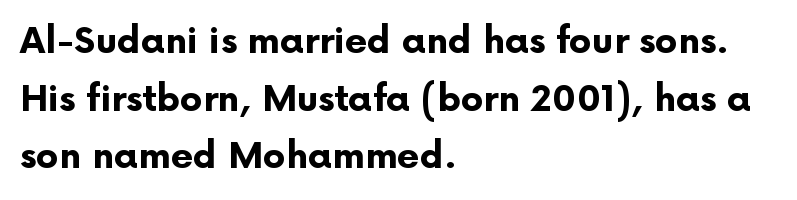
{"serif": "no", "italic": "no", "bold": "yes", "weight": "bold", "width": "normal", "stroke_contrast": "low", "x_height": "medium", "monospaced": "no", "underline": "no", "align": "left", "line_spacing": "normal", "line_spacing_ratio": 1.6, "letter_spacing": "normal", "letter_spacing_em": 0.0, "glyph_px": 36}
